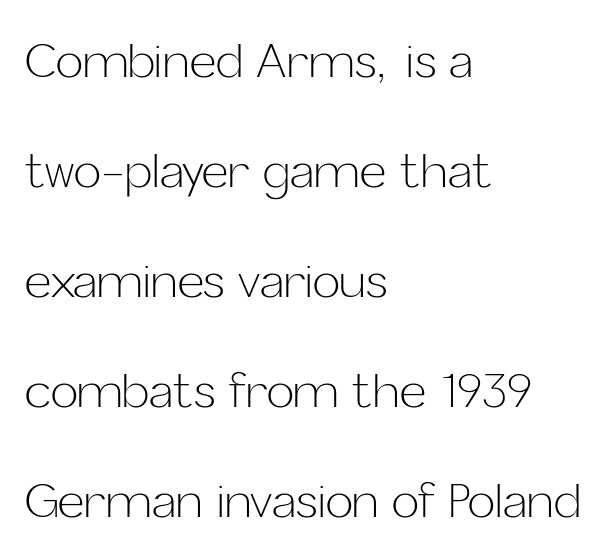
The image shows 46 px light sans-serif type, upright; set left-aligned, loose line spacing (2.39x), normal letter spacing, not underlined; low stroke contrast and a medium x-height.
